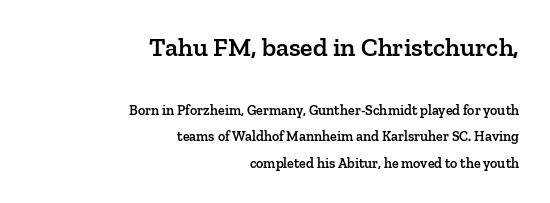
The image shows 26 px text type, upright; set right-aligned, line spacing 1.89x, normal letter spacing, not underlined; the first (top) block is 1.86x larger.
